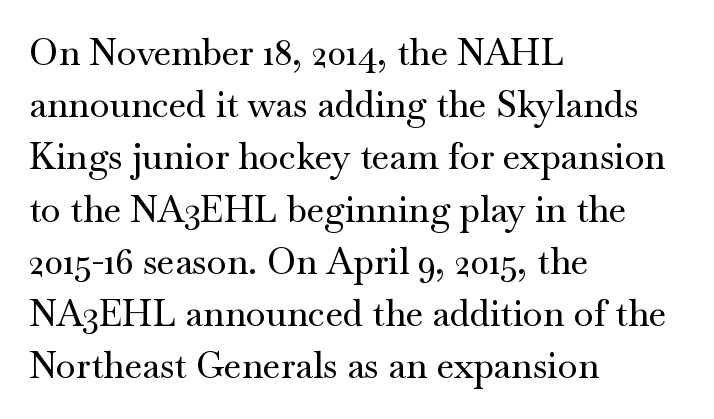
Q: Is the text italic (slanted)? A: No, it is upright.
Q: Is the typeface a serif or a sans-serif typeface? A: Serif.
Q: Is the text underlined? A: No.
Q: How is the paragraph aligned? A: Left-aligned.
Q: Is the spacing between letters normal or unusually wide? A: Normal.
Q: Is the spacing between lines tight, normal or loose? A: Normal.
Q: Width (condensed, normal, or wide)? A: Wide.
Q: Stroke contrast? A: Medium.
Q: x-height? A: Small.
Q: Monospaced? A: No.
